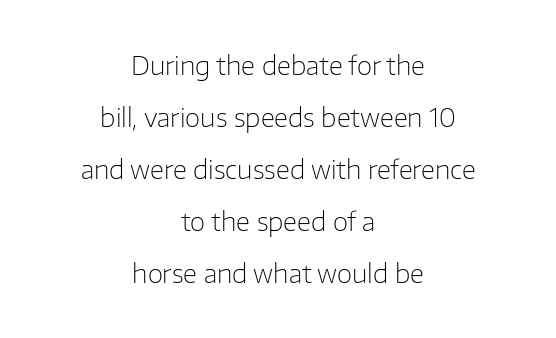
The image shows 25 px text type, upright; set centered, loose line spacing (2.08x), normal letter spacing, not underlined.
